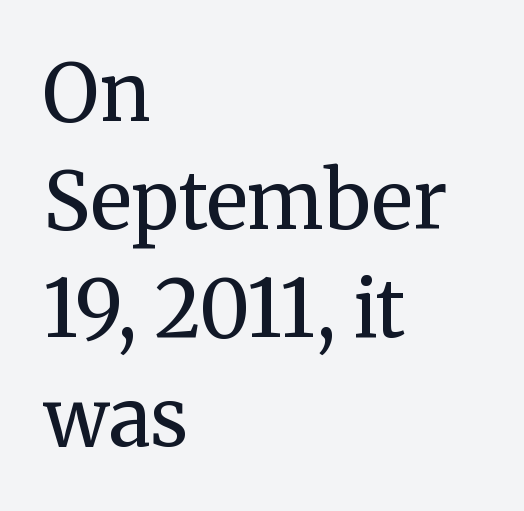
Q: Is the text bold? A: No.
Q: Is the text italic (slanted)? A: No, it is upright.
Q: Is the typeface a serif or a sans-serif typeface? A: Serif.
Q: Is the text underlined? A: No.
Q: How is the paragraph aligned? A: Left-aligned.
Q: Is the spacing between letters normal or unusually wide? A: Normal.
Q: Is the spacing between lines tight, normal or loose? A: Normal.
Q: Width (condensed, normal, or wide)? A: Normal.
Q: Stroke contrast? A: Medium.
Q: x-height? A: Medium.
Q: Monospaced? A: No.
